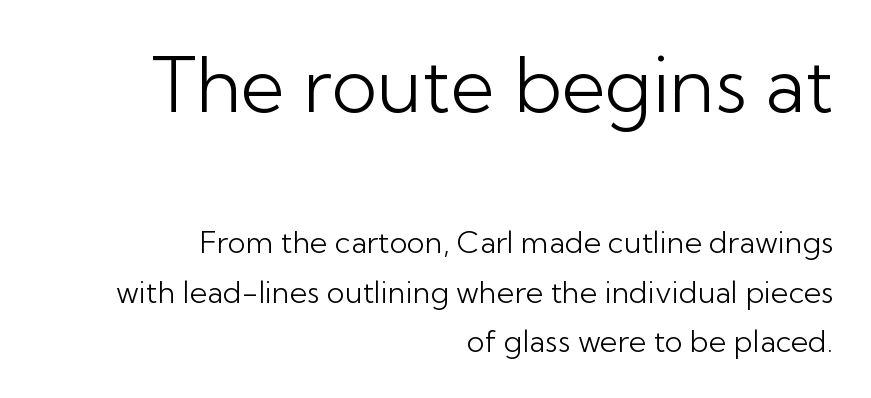
Quick note: not italic, upright. Think of a printed novel: that variable character pitch is what you see here. Each stroke keeps to a modest, everyday thickness or less. The letters sit at their default tracking, neither squeezed nor spread. Is this a sans? Yes — the strokes have no serifs.
